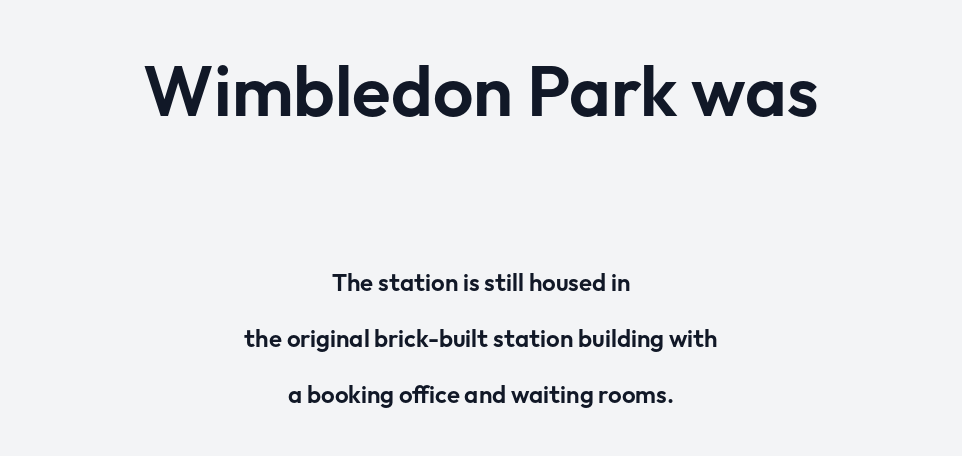
The image shows 71 px sans-serif type, upright; set centered, loose line spacing (2.33x), normal letter spacing, not underlined; the first (top) block is 2.96x larger; low stroke contrast and a medium x-height.
